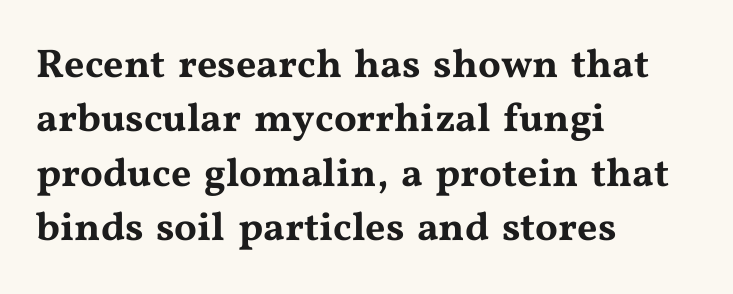
These lines sit exactly where default settings would place them. Characters remain perfectly vertical along every line. These lines are composed in type with serifs. If you drew a ruler down the left edge, every line would touch it. Compared with typical body copy, the letter spacing here is the same.
